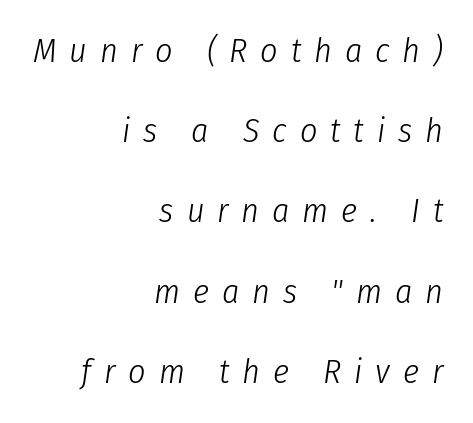
{"italic": "yes", "lean": "right", "slant_degrees": 8, "bold": "no", "weight": "light", "width": "condensed", "stroke_contrast": "low", "x_height": "medium", "monospaced": "no", "underline": "no", "align": "right", "line_spacing": "loose", "line_spacing_ratio": 2.36, "letter_spacing": "wide", "letter_spacing_em": 0.38, "glyph_px": 34}
